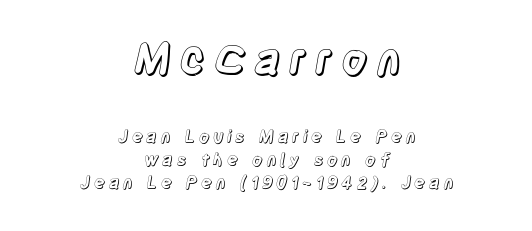
Q: Is the text italic (slanted)? A: Yes.
Q: Is the text underlined? A: No.
Q: How is the paragraph aligned? A: Centered.
Q: Is the spacing between lines tight, normal or loose? A: Normal.
Q: Which block of text is set in a larger size, the first (top) or the second (bottom)? A: The first (top) one.
Q: Width (condensed, normal, or wide)? A: Condensed.
Q: x-height? A: Large.
Q: Monospaced? A: No.
